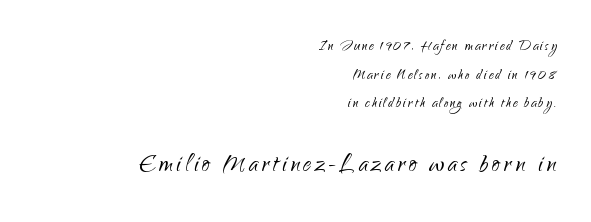
Does the copy run flush right? Yes — the right margin is perfectly even. Descender tails drop into unmarked territory. Leading matches the norm, producing a regular column. Which of the two is more prominent by size? The second, at the bottom. No extra ink here — the face is not bold.
